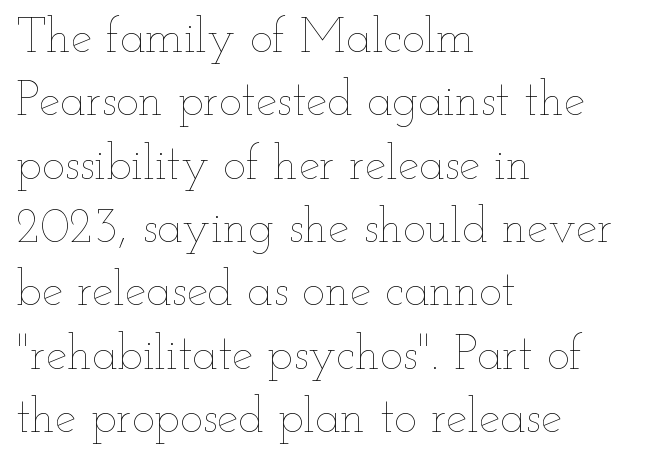
Q: Is the text bold? A: No.
Q: Is the text italic (slanted)? A: No, it is upright.
Q: Is the text underlined? A: No.
Q: How is the paragraph aligned? A: Left-aligned.
Q: Is the spacing between letters normal or unusually wide? A: Normal.
Q: Is the spacing between lines tight, normal or loose? A: Normal.
Q: Width (condensed, normal, or wide)? A: Wide.
Q: Stroke contrast? A: Low.
Q: x-height? A: Small.
Q: Monospaced? A: No.
